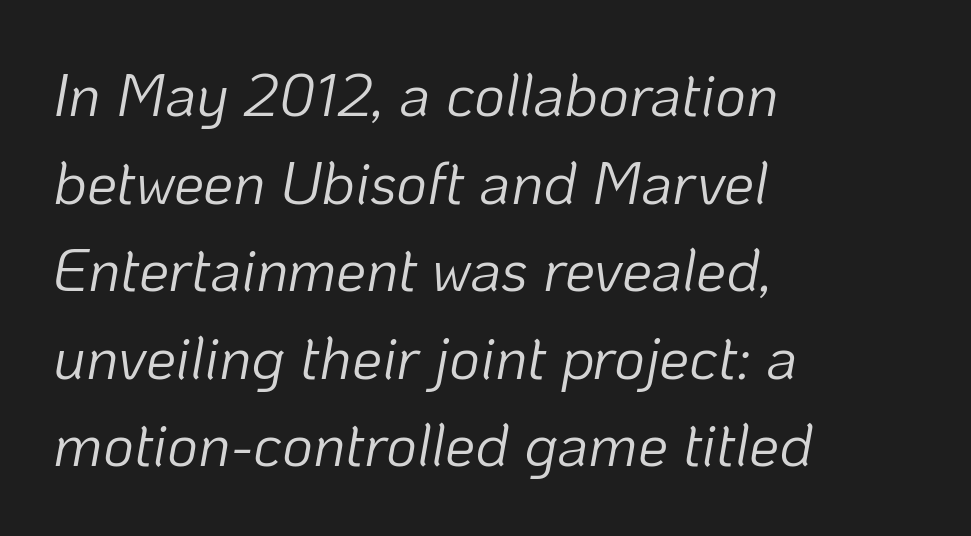
{"italic": "yes", "lean": "right", "slant_degrees": 10, "bold": "no", "weight": "light", "width": "normal", "stroke_contrast": "low", "x_height": "medium", "monospaced": "no", "underline": "no", "align": "left", "line_spacing": "normal", "line_spacing_ratio": 1.46, "letter_spacing": "normal", "letter_spacing_em": 0.0, "glyph_px": 60}
